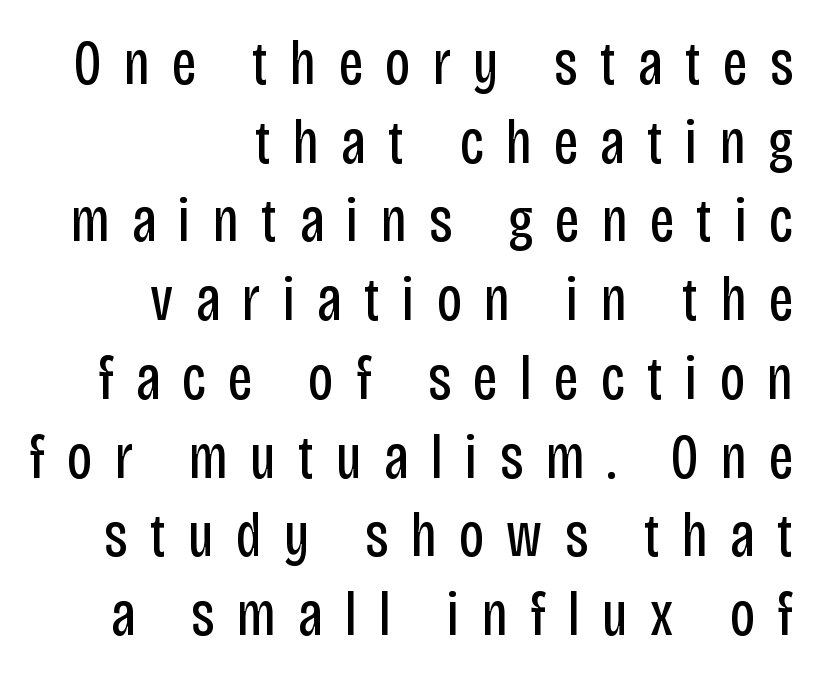
The image shows 62 px regular-weight, condensed sans-serif type, upright; set right-aligned, normal line spacing (1.27x), unusually wide letter spacing (+0.36 em), not underlined; low stroke contrast and a large x-height.
